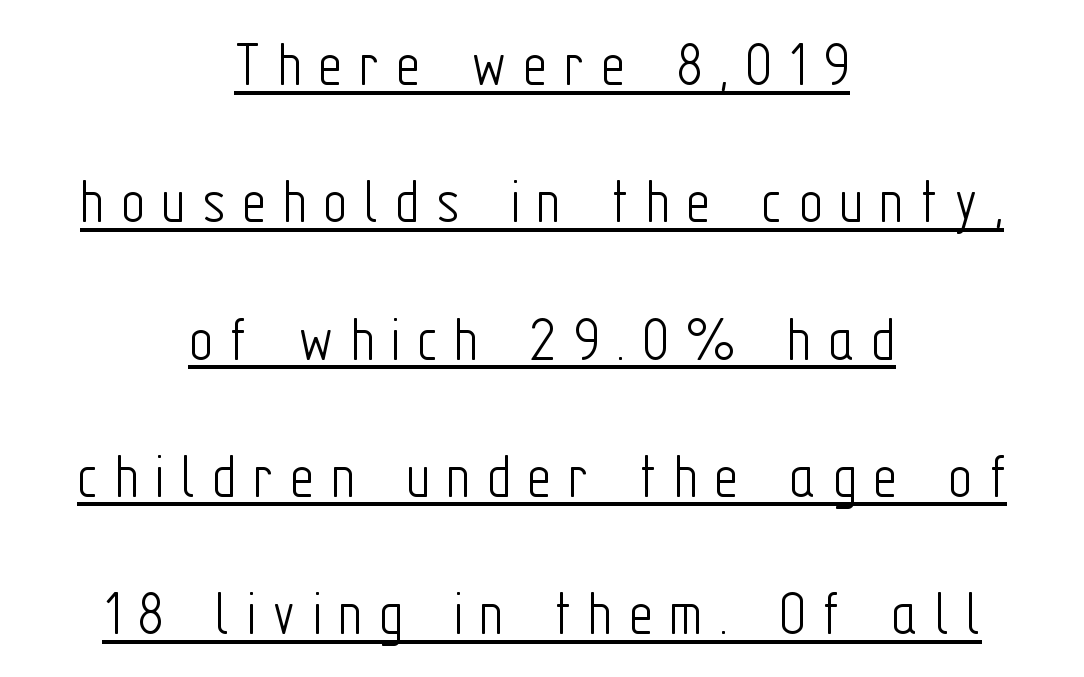
Q: Is the text bold? A: No.
Q: Is the text italic (slanted)? A: No, it is upright.
Q: Is the typeface a serif or a sans-serif typeface? A: Sans-serif.
Q: Is the text underlined? A: Yes.
Q: How is the paragraph aligned? A: Centered.
Q: Is the spacing between letters normal or unusually wide? A: Unusually wide.
Q: Is the spacing between lines tight, normal or loose? A: Loose.
Q: Width (condensed, normal, or wide)? A: Condensed.
Q: Stroke contrast? A: Low.
Q: x-height? A: Medium.
Q: Monospaced? A: No.
